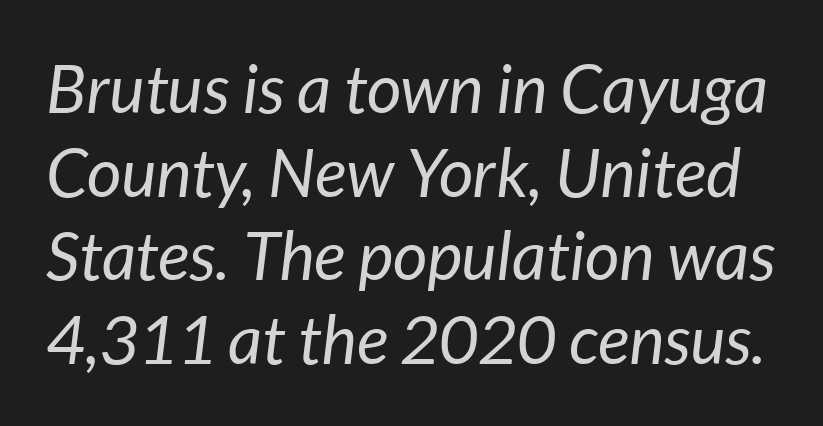
The foot of each line stays bare and open. Weight class: somewhere from thin through regular. Emphasis-style slanted type is in use. Vertical spacing — default.
